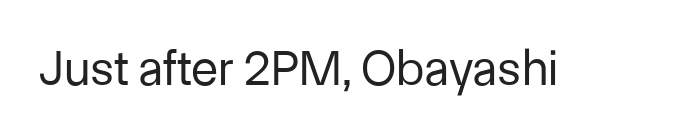
Q: Is the text bold? A: No.
Q: Is the text italic (slanted)? A: No, it is upright.
Q: Is the typeface a serif or a sans-serif typeface? A: Sans-serif.
Q: Is the text underlined? A: No.
Q: Is the spacing between letters normal or unusually wide? A: Normal.
Q: Width (condensed, normal, or wide)? A: Normal.
Q: Stroke contrast? A: Low.
Q: x-height? A: Medium.
Q: Monospaced? A: No.
